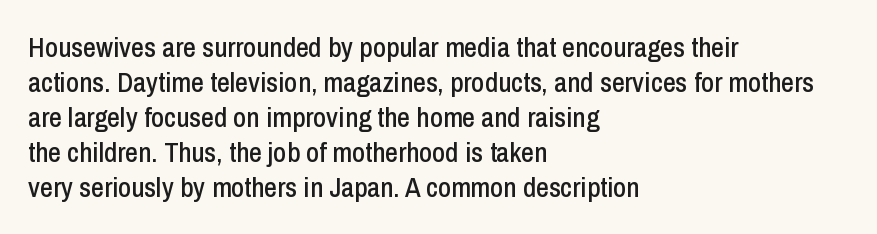
{"serif": "no", "italic": "no", "width": "condensed", "stroke_contrast": "low", "x_height": "medium", "monospaced": "no", "underline": "no", "align": "left", "line_spacing": "normal", "line_spacing_ratio": 1.25, "letter_spacing": "normal", "letter_spacing_em": 0.0, "glyph_px": 28}
